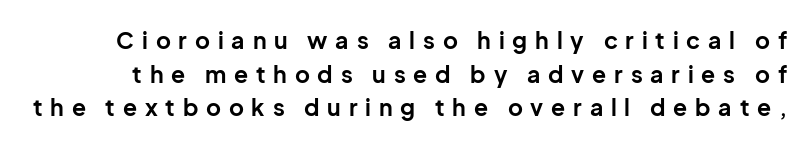
The image shows 23 px bold type, upright; set normal line spacing (1.46x), unusually wide letter spacing (+0.34 em), not underlined.
